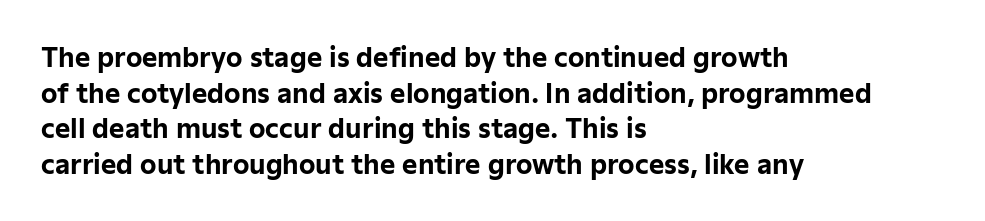
Q: Is the text bold? A: Yes.
Q: Is the text italic (slanted)? A: No, it is upright.
Q: Is the text underlined? A: No.
Q: How is the paragraph aligned? A: Left-aligned.
Q: Is the spacing between letters normal or unusually wide? A: Normal.
Q: Is the spacing between lines tight, normal or loose? A: Normal.
